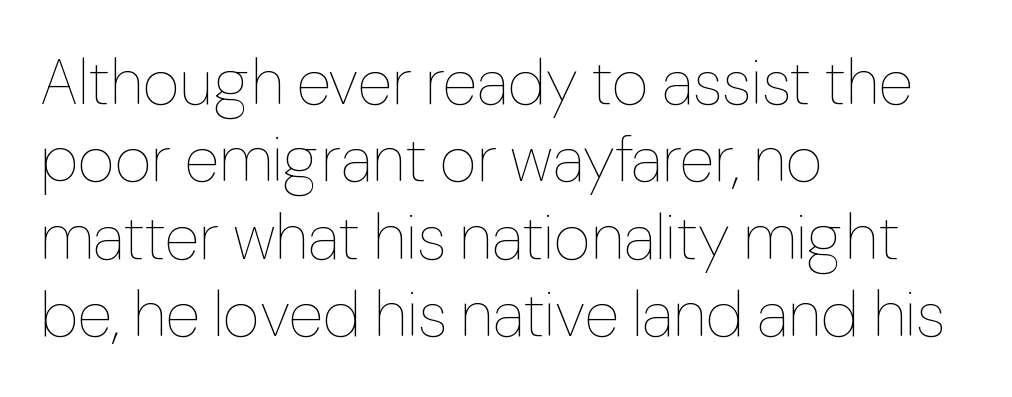
The letters look calm and open, with moderate or lighter stems. Observe the ordinary spacing: letters are neighbours, not strangers. The lettering stays uniformly vertical, giving the passage a roman look. The space beneath each line is pristine and unruled.
